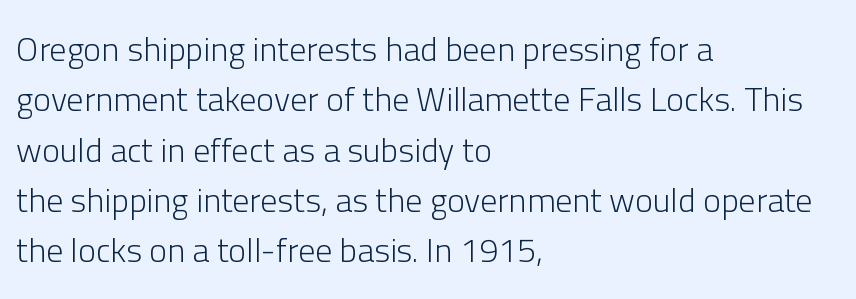
Q: Is the text bold? A: No.
Q: Is the text italic (slanted)? A: No, it is upright.
Q: Is the typeface a serif or a sans-serif typeface? A: Sans-serif.
Q: Is the text underlined? A: No.
Q: How is the paragraph aligned? A: Left-aligned.
Q: Is the spacing between letters normal or unusually wide? A: Normal.
Q: Is the spacing between lines tight, normal or loose? A: Normal.
Q: Width (condensed, normal, or wide)? A: Normal.
Q: Stroke contrast? A: Low.
Q: x-height? A: Medium.
Q: Monospaced? A: No.
